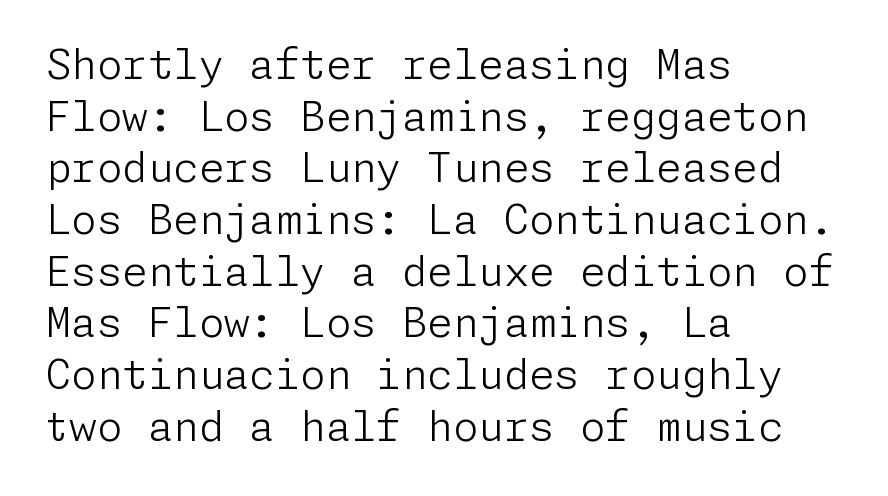
The axis of the letterforms is exactly vertical. A normal amount of white space separates one row of letters from the next. Beneath every word, the page is bare. This reads as an unemphasized weight, regular at the heaviest. Honestly, the letter spacing is just normal — you wouldn't notice it.
